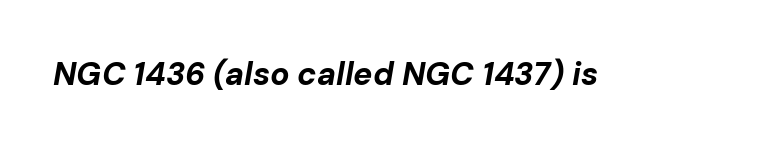
The image shows 32 px bold type, italic (leaning right); set normal letter spacing, not underlined; low stroke contrast and a medium x-height.
